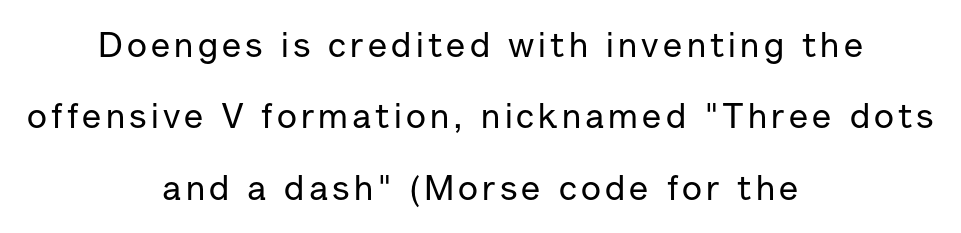
Designer's note — italics off, roman on. The zone under the glyphs is completely vacant. A typesetter would call this proportional, since set widths differ per character. Horizontally, the lines are justified to the midpoint only.
